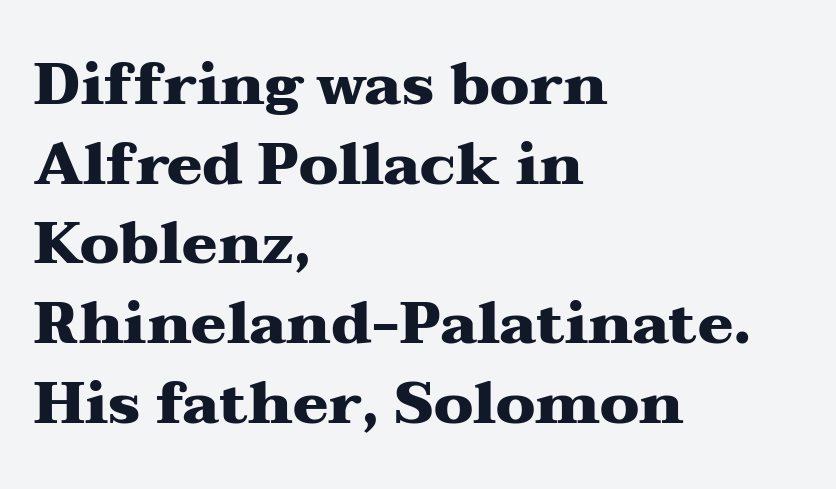
Q: Is the text bold? A: Yes.
Q: Is the text italic (slanted)? A: No, it is upright.
Q: Is the typeface a serif or a sans-serif typeface? A: Serif.
Q: Is the text underlined? A: No.
Q: How is the paragraph aligned? A: Left-aligned.
Q: Is the spacing between letters normal or unusually wide? A: Normal.
Q: Is the spacing between lines tight, normal or loose? A: Normal.
Q: Width (condensed, normal, or wide)? A: Wide.
Q: Stroke contrast? A: Medium.
Q: x-height? A: Medium.
Q: Monospaced? A: No.
